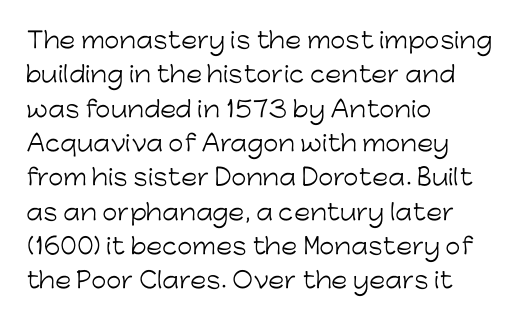
Q: Is the text bold? A: No.
Q: Is the text italic (slanted)? A: No, it is upright.
Q: Is the text underlined? A: No.
Q: How is the paragraph aligned? A: Left-aligned.
Q: Is the spacing between letters normal or unusually wide? A: Normal.
Q: Is the spacing between lines tight, normal or loose? A: Normal.
